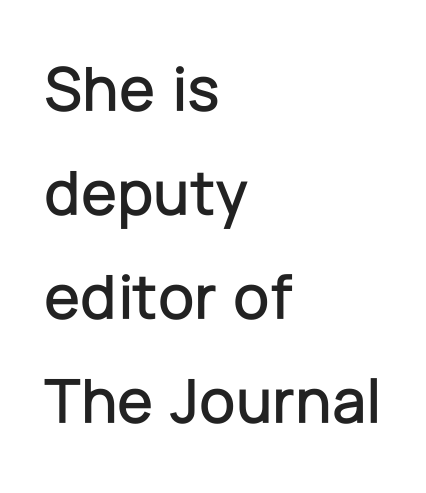
Q: Is the text italic (slanted)? A: No, it is upright.
Q: Is the typeface a serif or a sans-serif typeface? A: Sans-serif.
Q: Is the text underlined? A: No.
Q: How is the paragraph aligned? A: Left-aligned.
Q: Is the spacing between letters normal or unusually wide? A: Normal.
Q: Is the spacing between lines tight, normal or loose? A: Normal.
Q: Width (condensed, normal, or wide)? A: Normal.
Q: Stroke contrast? A: Low.
Q: x-height? A: Medium.
Q: Monospaced? A: No.
